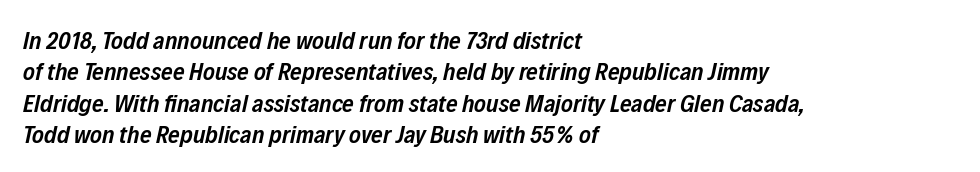
{"italic": "yes", "lean": "right", "slant_degrees": 12, "bold": "semi", "underline": "no", "align": "left", "line_spacing": "normal", "line_spacing_ratio": 1.26, "letter_spacing": "normal", "letter_spacing_em": 0.0, "glyph_px": 25}
